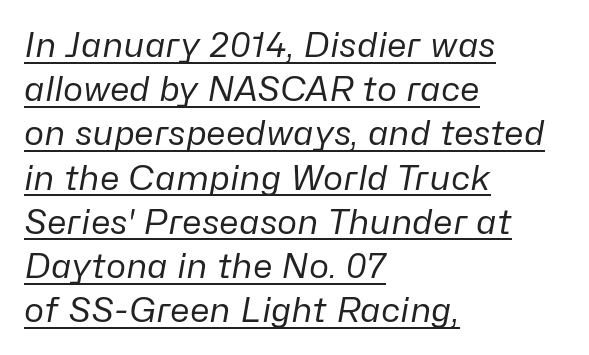
{"italic": "yes", "lean": "right", "slant_degrees": 10, "bold": "no", "weight": "regular", "width": "normal", "stroke_contrast": "low", "x_height": "medium", "monospaced": "no", "underline": "yes", "align": "left", "line_spacing": "normal", "line_spacing_ratio": 1.3, "letter_spacing": "normal", "letter_spacing_em": 0.0, "glyph_px": 34}
